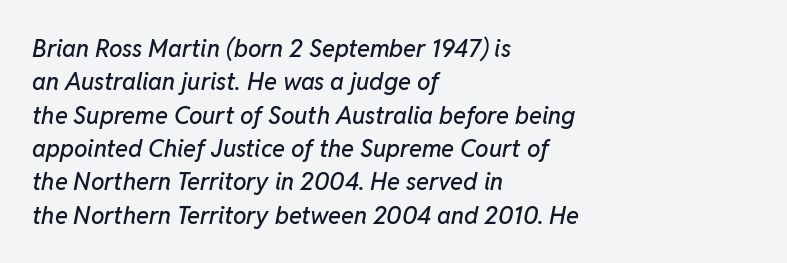
Glance below the letters and you will spot only blank space. Rendered with sloped, italic letterforms. The ragged edge is on the right, which tells us the setting is flush left. A typesetter would call this zero additional tracking.
